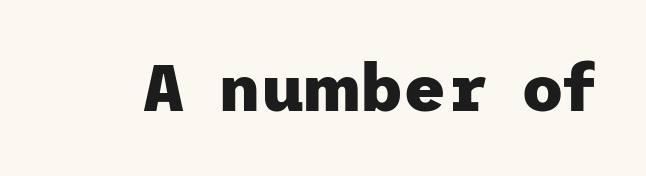
The passage shown has conventional tracking throughout. Every letter is thick-stroked: bold, no question. Underlining? Definitely not there. No feet cap the strokes, marking this as sans-serif type. Characters remain perfectly vertical along every line.
